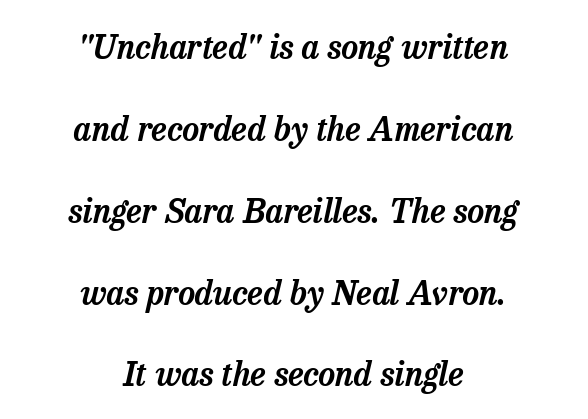
Q: Is the text italic (slanted)? A: Yes, it leans right by about 13 degrees.
Q: Is the typeface a serif or a sans-serif typeface? A: Serif.
Q: Is the text underlined? A: No.
Q: How is the paragraph aligned? A: Centered.
Q: Is the spacing between letters normal or unusually wide? A: Normal.
Q: Is the spacing between lines tight, normal or loose? A: Loose.
Q: Width (condensed, normal, or wide)? A: Normal.
Q: Stroke contrast? A: Low.
Q: x-height? A: Medium.
Q: Monospaced? A: No.
